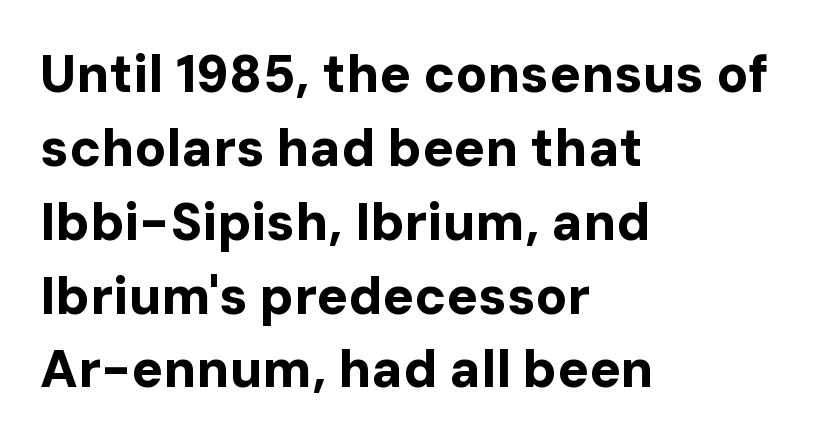
Is this a fixed-width face? No — the glyphs have proportional, varying widths. A typesetter would call this leading conventional body-copy spacing. What kind of face is this? One without serifs — a sans. Tracking here is standard; glyphs follow each other at the usual distance.
